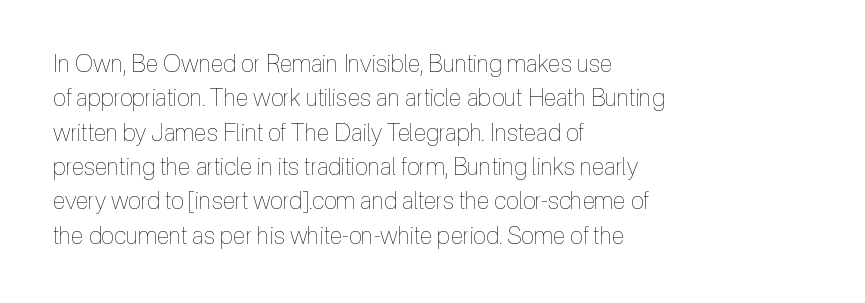
The image shows 24 px text type, upright; set left-aligned, normal line spacing (1.43x), normal letter spacing, not underlined.
